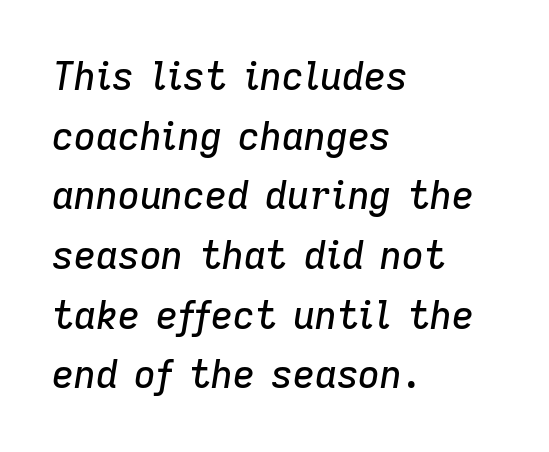
Q: Is the text italic (slanted)? A: Yes, it leans right by about 9 degrees.
Q: Is the text underlined? A: No.
Q: How is the paragraph aligned? A: Left-aligned.
Q: Is the spacing between letters normal or unusually wide? A: Normal.
Q: Is the spacing between lines tight, normal or loose? A: Normal.
Q: Width (condensed, normal, or wide)? A: Normal.
Q: Stroke contrast? A: Low.
Q: x-height? A: Medium.
Q: Monospaced? A: No.
